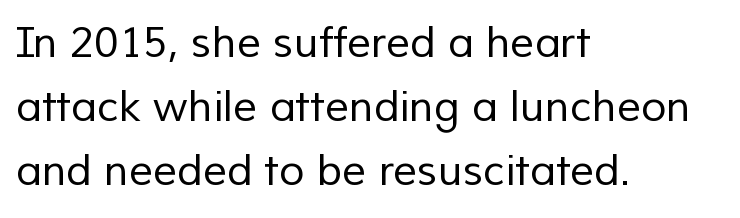
{"serif": "no", "bold": "no", "weight": "regular", "width": "normal", "stroke_contrast": "low", "x_height": "medium", "monospaced": "no", "underline": "no", "align": "left", "line_spacing": "normal", "line_spacing_ratio": 1.52, "letter_spacing": "normal", "letter_spacing_em": 0.0, "glyph_px": 42}
